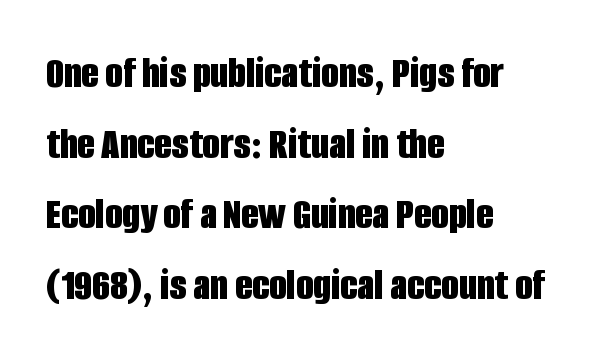
The image shows 45 px bold, condensed sans-serif type, upright; set left-aligned, normal line spacing (1.57x), normal letter spacing, not underlined; low stroke contrast and a large x-height.
